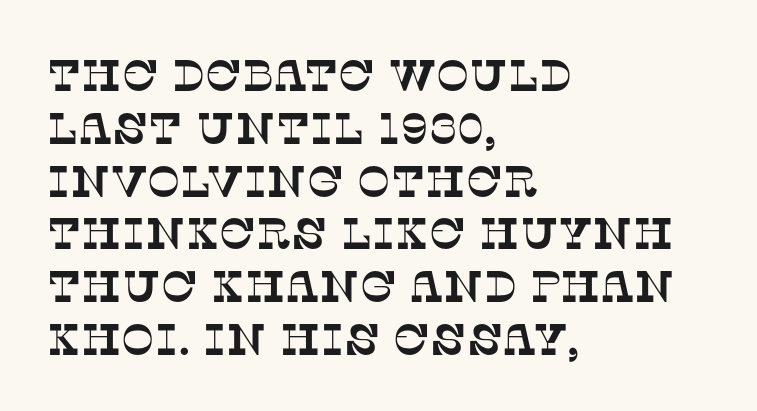
Q: Is the typeface a serif or a sans-serif typeface? A: Serif.
Q: Is the text underlined? A: No.
Q: How is the paragraph aligned? A: Left-aligned.
Q: Is the spacing between letters normal or unusually wide? A: Normal.
Q: Width (condensed, normal, or wide)? A: Normal.
Q: Stroke contrast? A: Low.
Q: x-height? A: Large.
Q: Monospaced? A: No.
